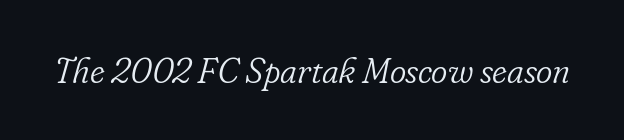
{"serif": "yes", "italic": "yes", "lean": "right", "slant_degrees": 16, "bold": "no", "weight": "light", "width": "normal", "stroke_contrast": "low", "x_height": "small", "monospaced": "no", "underline": "no", "letter_spacing": "normal", "letter_spacing_em": 0.0, "glyph_px": 35}
